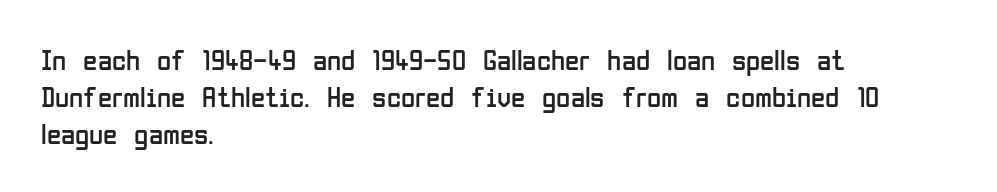
Q: Is the text bold? A: No.
Q: Is the text italic (slanted)? A: No, it is upright.
Q: Is the typeface a serif or a sans-serif typeface? A: Sans-serif.
Q: Is the text underlined? A: No.
Q: How is the paragraph aligned? A: Left-aligned.
Q: Is the spacing between letters normal or unusually wide? A: Normal.
Q: Is the spacing between lines tight, normal or loose? A: Normal.
Q: Width (condensed, normal, or wide)? A: Condensed.
Q: Stroke contrast? A: Low.
Q: x-height? A: Medium.
Q: Monospaced? A: No.
